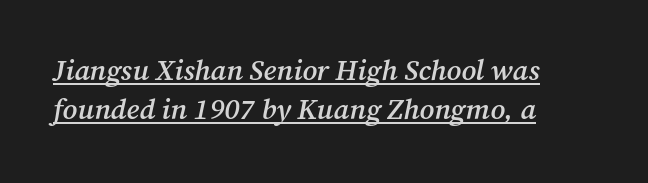
The lines in this sample share a left origin and differ only in where they stop. Varying glyph widths throughout — classic text-font behaviour. The passage shown stacks its lines at a standard gap. What stands out about the letter spacing? Nothing — it is the standard amount. This rendering employs a face with finishing strokes, i.e., a serif.
